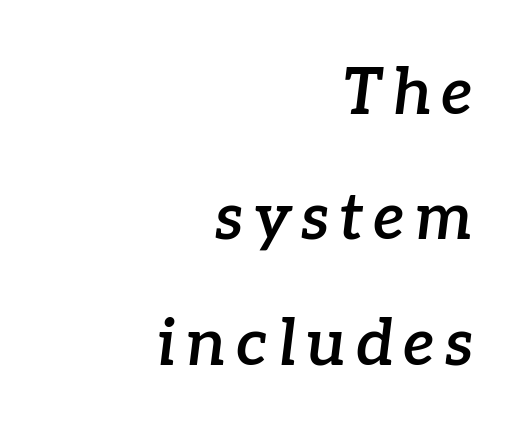
Notice the wide empty band between every row — that's loose leading. Beneath every word, the page is bare. Caption: semibold face, moderately heavy strokes. The rendering uses natural spacing where letterforms have individual widths.
